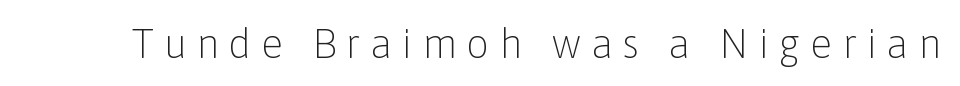
Q: Is the text bold? A: No.
Q: Is the text italic (slanted)? A: No, it is upright.
Q: Is the typeface a serif or a sans-serif typeface? A: Sans-serif.
Q: Is the text underlined? A: No.
Q: Is the spacing between letters normal or unusually wide? A: Unusually wide.
Q: Width (condensed, normal, or wide)? A: Normal.
Q: Stroke contrast? A: Low.
Q: x-height? A: Medium.
Q: Monospaced? A: No.
